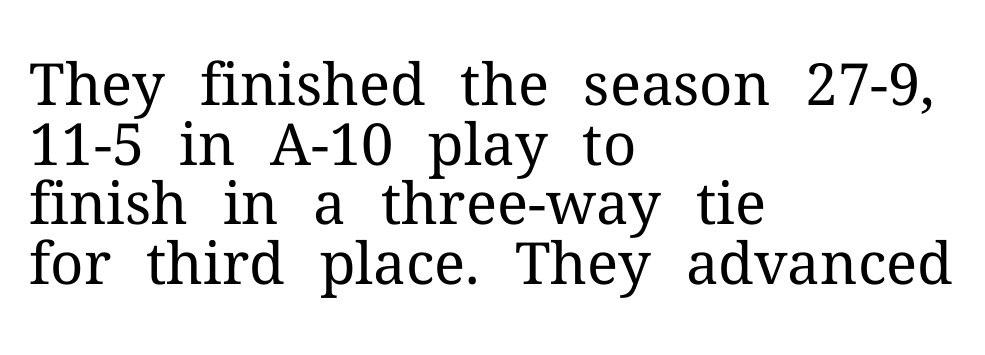
{"serif": "yes", "italic": "no", "bold": "no", "weight": "regular", "width": "normal", "stroke_contrast": "medium", "x_height": "medium", "monospaced": "no", "underline": "no", "align": "left", "line_spacing": "tight", "line_spacing_ratio": 1.03, "letter_spacing": "normal", "letter_spacing_em": 0.0, "glyph_px": 58}
